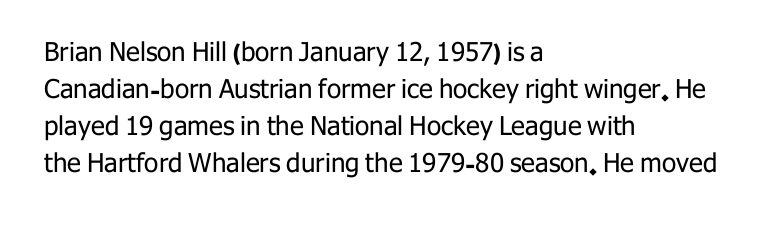
Q: Is the text bold? A: No.
Q: Is the text italic (slanted)? A: No, it is upright.
Q: Is the text underlined? A: No.
Q: How is the paragraph aligned? A: Left-aligned.
Q: Is the spacing between letters normal or unusually wide? A: Normal.
Q: Is the spacing between lines tight, normal or loose? A: Normal.
